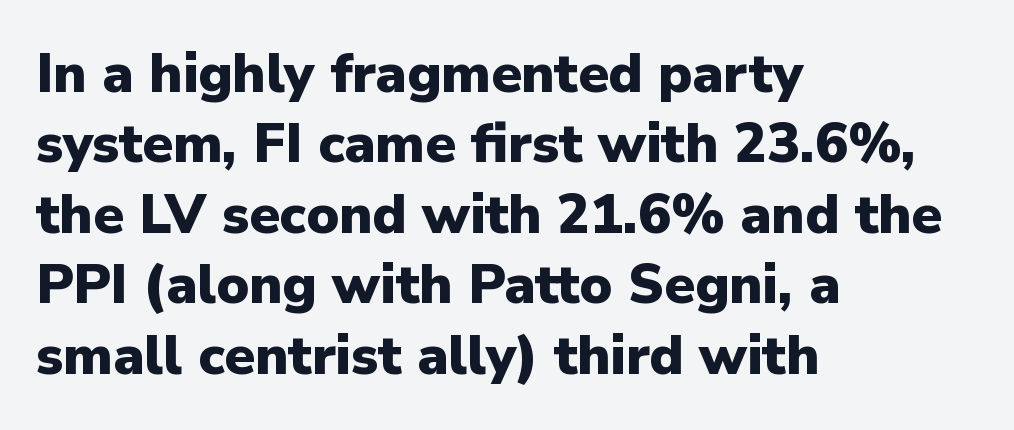
Heft: maximum for text — a bold. This sample has the flowing, uneven cadence of proportional lettering. The area under the type is left untouched. Regarding serifs, this sample does without them. The letters sit at their default tracking, neither squeezed nor spread. The lettering stays uniformly vertical, giving the passage a roman look.
